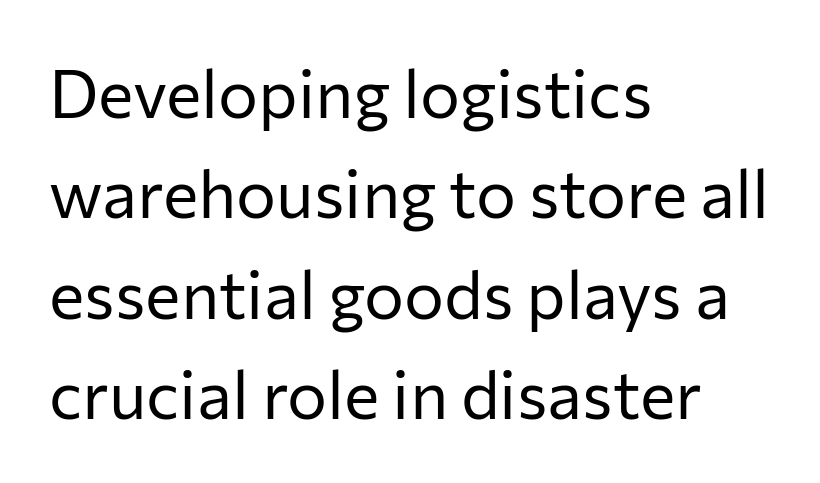
Q: Is the text bold? A: No.
Q: Is the text italic (slanted)? A: No, it is upright.
Q: Is the typeface a serif or a sans-serif typeface? A: Sans-serif.
Q: Is the text underlined? A: No.
Q: How is the paragraph aligned? A: Left-aligned.
Q: Is the spacing between letters normal or unusually wide? A: Normal.
Q: Is the spacing between lines tight, normal or loose? A: Normal.
Q: Width (condensed, normal, or wide)? A: Normal.
Q: Stroke contrast? A: Low.
Q: x-height? A: Medium.
Q: Monospaced? A: No.
